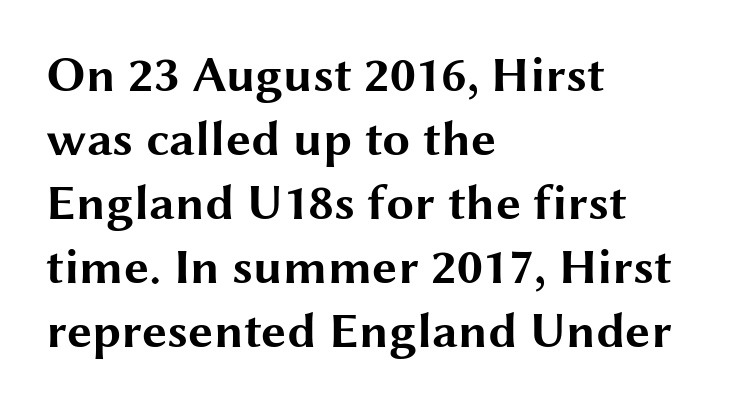
Q: Is the text bold? A: Yes.
Q: Is the text italic (slanted)? A: No, it is upright.
Q: Is the typeface a serif or a sans-serif typeface? A: Sans-serif.
Q: Is the text underlined? A: No.
Q: How is the paragraph aligned? A: Left-aligned.
Q: Is the spacing between letters normal or unusually wide? A: Normal.
Q: Is the spacing between lines tight, normal or loose? A: Normal.
Q: Width (condensed, normal, or wide)? A: Wide.
Q: Stroke contrast? A: Medium.
Q: x-height? A: Medium.
Q: Monospaced? A: No.
